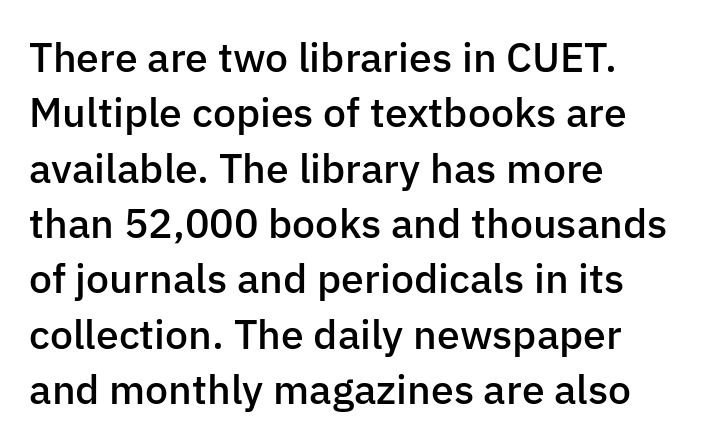
If you drew a ruler down the left edge, every line would touch it. Standard letterfit; no display-style spreading of the glyphs. The lettering holds an erect, upright posture throughout. In terms of letterform style, serifs are entirely absent. A typesetter would call this proportional, since set widths differ per character. Glance below the letters and you will spot only blank space.
